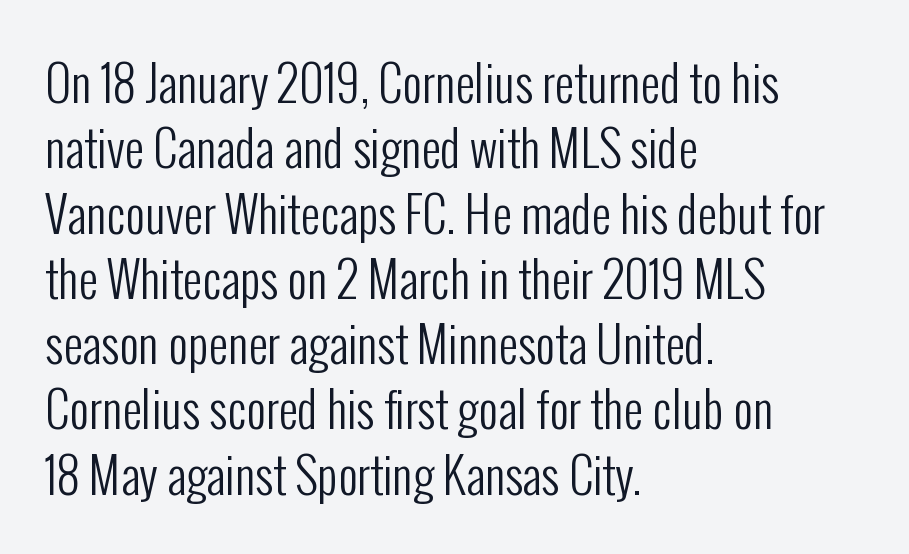
Q: Is the text bold? A: No.
Q: Is the text italic (slanted)? A: No, it is upright.
Q: Is the typeface a serif or a sans-serif typeface? A: Sans-serif.
Q: Is the text underlined? A: No.
Q: How is the paragraph aligned? A: Left-aligned.
Q: Is the spacing between letters normal or unusually wide? A: Normal.
Q: Is the spacing between lines tight, normal or loose? A: Normal.
Q: Width (condensed, normal, or wide)? A: Condensed.
Q: Stroke contrast? A: Low.
Q: x-height? A: Medium.
Q: Monospaced? A: No.
